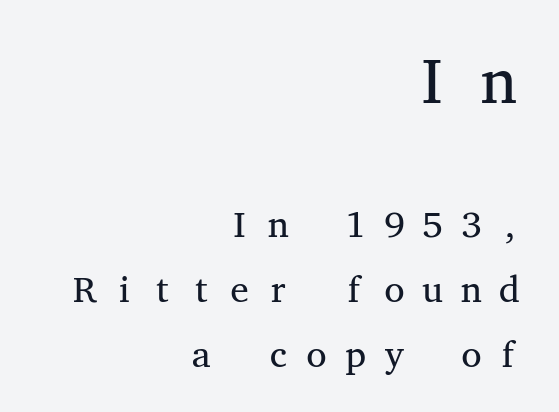
Q: Is the text bold? A: No.
Q: Is the text italic (slanted)? A: No, it is upright.
Q: Is the typeface a serif or a sans-serif typeface? A: Serif.
Q: Is the text underlined? A: No.
Q: How is the paragraph aligned? A: Right-aligned.
Q: Is the spacing between letters normal or unusually wide? A: Unusually wide.
Q: Which block of text is set in a larger size, the first (top) or the second (bottom)? A: The first (top) one.
Q: Width (condensed, normal, or wide)? A: Wide.
Q: Stroke contrast? A: Medium.
Q: x-height? A: Medium.
Q: Monospaced? A: Yes.
